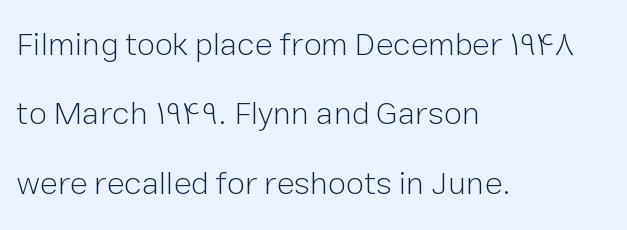
{"serif": "no", "italic": "no", "bold": "no", "weight": "light", "width": "normal", "stroke_contrast": "low", "x_height": "medium", "monospaced": "no", "underline": "no", "align": "left", "line_spacing": "loose", "line_spacing_ratio": 2.1, "letter_spacing": "normal", "letter_spacing_em": 0.0, "glyph_px": 33}
